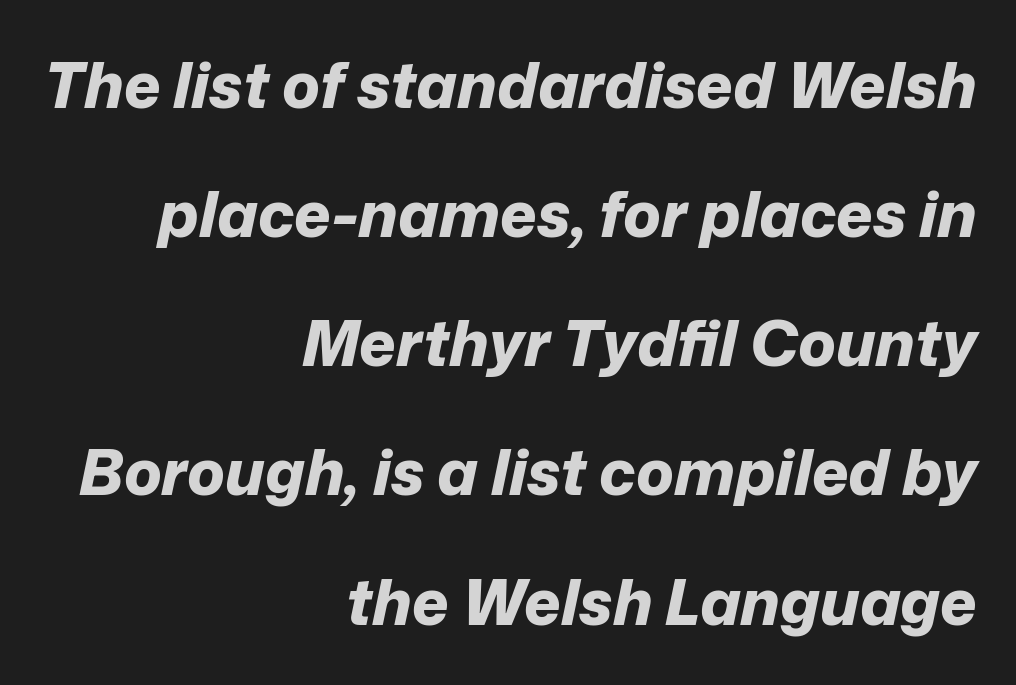
{"italic": "yes", "lean": "right", "slant_degrees": 12, "bold": "yes", "weight": "bold", "width": "normal", "stroke_contrast": "low", "x_height": "medium", "monospaced": "no", "underline": "no", "align": "right", "line_spacing": "loose", "line_spacing_ratio": 2.05, "letter_spacing": "normal", "letter_spacing_em": 0.0, "glyph_px": 63}
